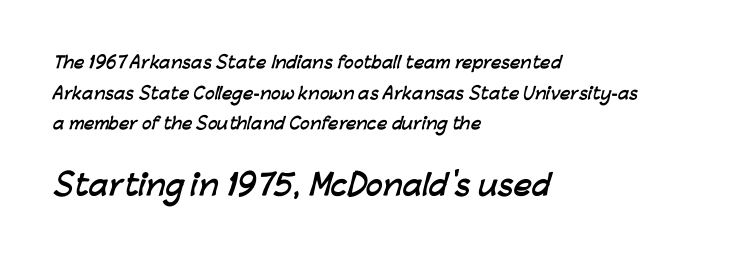
Q: Is the text bold? A: Yes.
Q: Is the typeface a serif or a sans-serif typeface? A: Sans-serif.
Q: Is the text underlined? A: No.
Q: How is the paragraph aligned? A: Left-aligned.
Q: Is the spacing between letters normal or unusually wide? A: Normal.
Q: Is the spacing between lines tight, normal or loose? A: Loose.
Q: Which block of text is set in a larger size, the first (top) or the second (bottom)? A: The second (bottom) one.
Q: Width (condensed, normal, or wide)? A: Normal.
Q: Stroke contrast? A: Low.
Q: x-height? A: Medium.
Q: Monospaced? A: No.
